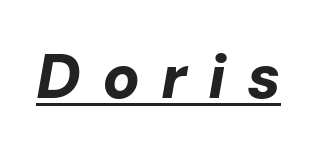
Q: Is the text bold? A: Yes.
Q: Is the text italic (slanted)? A: Yes, it leans right by about 10 degrees.
Q: Is the text underlined? A: Yes.
Q: Is the spacing between letters normal or unusually wide? A: Unusually wide.
Q: Width (condensed, normal, or wide)? A: Normal.
Q: Stroke contrast? A: Low.
Q: x-height? A: Medium.
Q: Monospaced? A: No.
